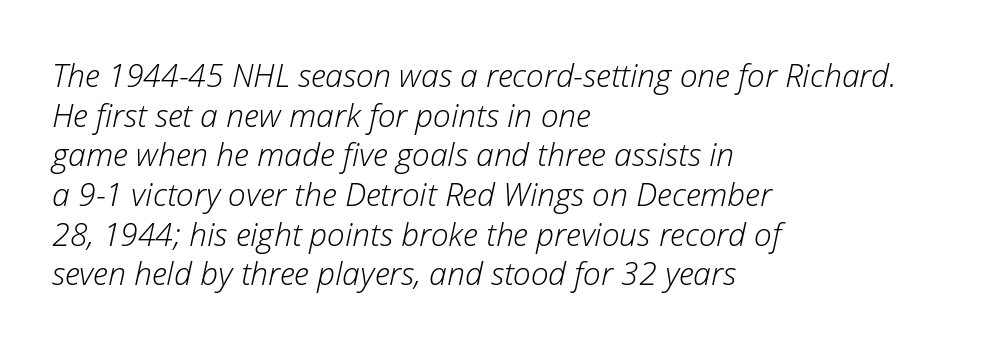
The image shows 32 px light type, italic (leaning right); set left-aligned, line spacing 1.24x, normal letter spacing, not underlined; low stroke contrast and a medium x-height.
